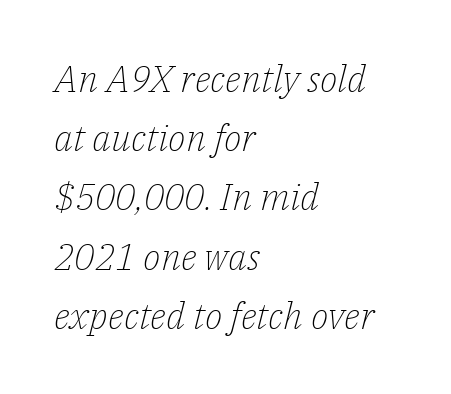
{"serif": "yes", "italic": "yes", "lean": "right", "slant_degrees": 14, "bold": "no", "weight": "light", "width": "normal", "stroke_contrast": "low", "x_height": "medium", "monospaced": "no", "underline": "no", "align": "left", "line_spacing": "normal", "line_spacing_ratio": 1.6, "letter_spacing": "normal", "letter_spacing_em": 0.0, "glyph_px": 37}
